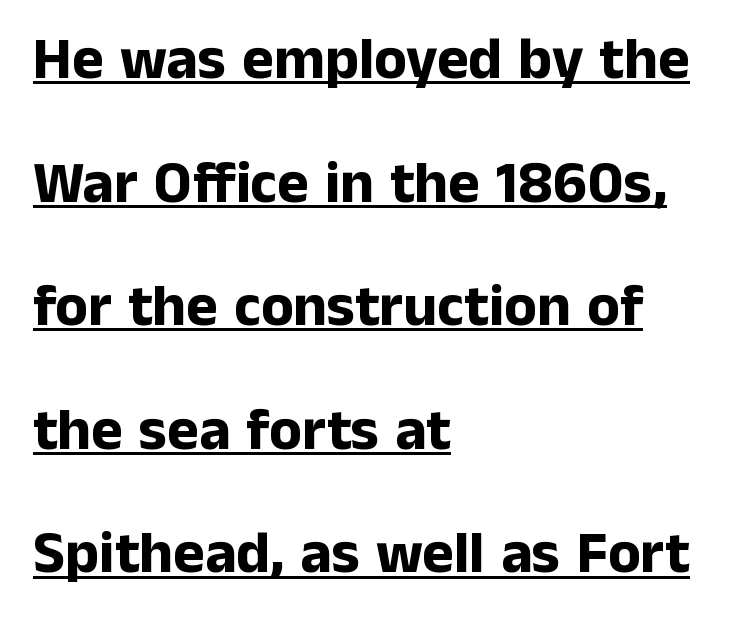
In terms of letterspacing, this is plain default setting. The font is running at its bold setting. Stroke terminals: plain, sans-serif. Horizontal bands of white between lines are thick stripes.
